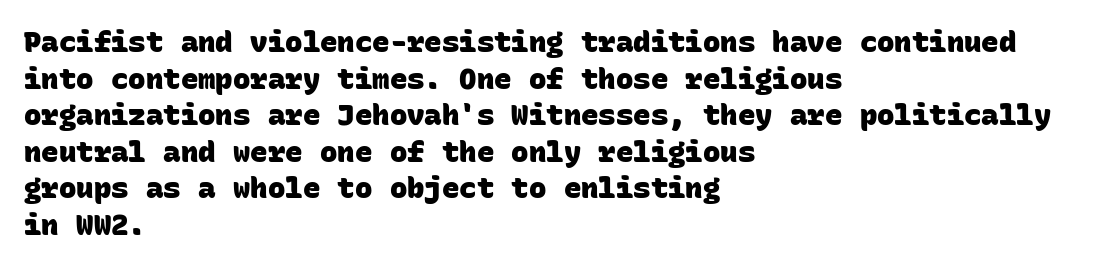
Q: Is the text bold? A: Yes.
Q: Is the typeface a serif or a sans-serif typeface? A: Sans-serif.
Q: Is the text underlined? A: No.
Q: How is the paragraph aligned? A: Left-aligned.
Q: Is the spacing between letters normal or unusually wide? A: Normal.
Q: Is the spacing between lines tight, normal or loose? A: Normal.
Q: Width (condensed, normal, or wide)? A: Normal.
Q: Stroke contrast? A: Low.
Q: x-height? A: Large.
Q: Monospaced? A: Yes.
